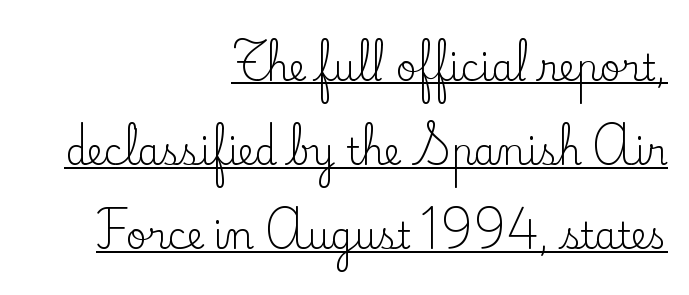
Q: Is the text bold? A: No.
Q: Is the text italic (slanted)? A: No, it is upright.
Q: Is the text underlined? A: Yes.
Q: How is the paragraph aligned? A: Right-aligned.
Q: Is the spacing between letters normal or unusually wide? A: Normal.
Q: Is the spacing between lines tight, normal or loose? A: Loose.
Q: Width (condensed, normal, or wide)? A: Normal.
Q: Stroke contrast? A: Low.
Q: x-height? A: Small.
Q: Monospaced? A: No.
